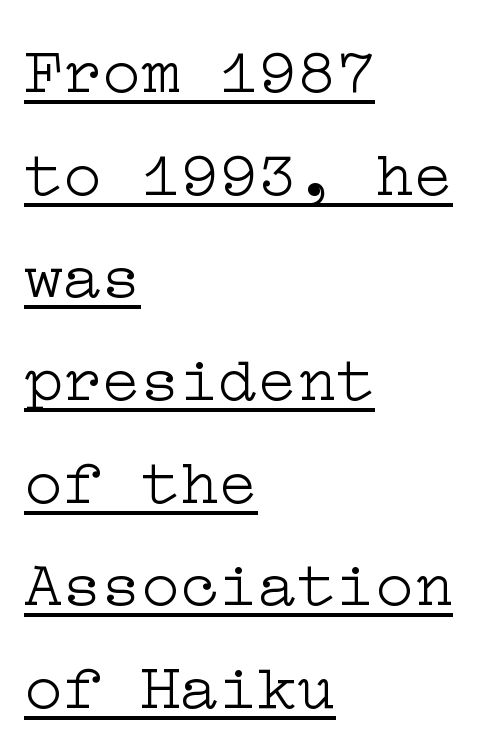
Q: Is the text bold? A: No.
Q: Is the text italic (slanted)? A: No, it is upright.
Q: Is the typeface a serif or a sans-serif typeface? A: Serif.
Q: Is the text underlined? A: Yes.
Q: How is the paragraph aligned? A: Left-aligned.
Q: Is the spacing between letters normal or unusually wide? A: Normal.
Q: Is the spacing between lines tight, normal or loose? A: Normal.
Q: Width (condensed, normal, or wide)? A: Wide.
Q: Stroke contrast? A: Low.
Q: x-height? A: Medium.
